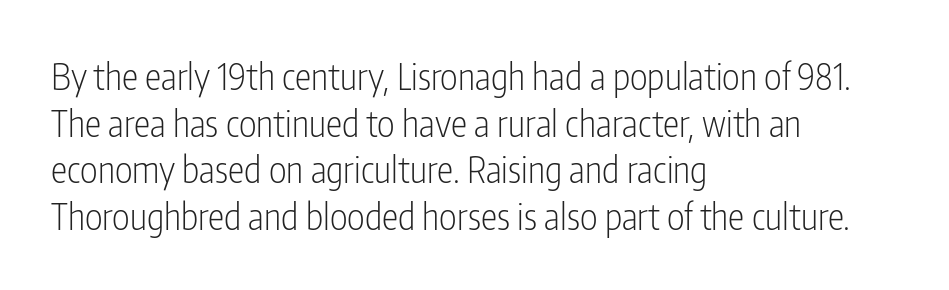
{"serif": "no", "italic": "no", "bold": "no", "weight": "light", "width": "condensed", "stroke_contrast": "low", "x_height": "medium", "monospaced": "no", "underline": "no", "align": "left", "line_spacing": "normal", "line_spacing_ratio": 1.26, "letter_spacing": "normal", "letter_spacing_em": 0.0, "glyph_px": 37}
